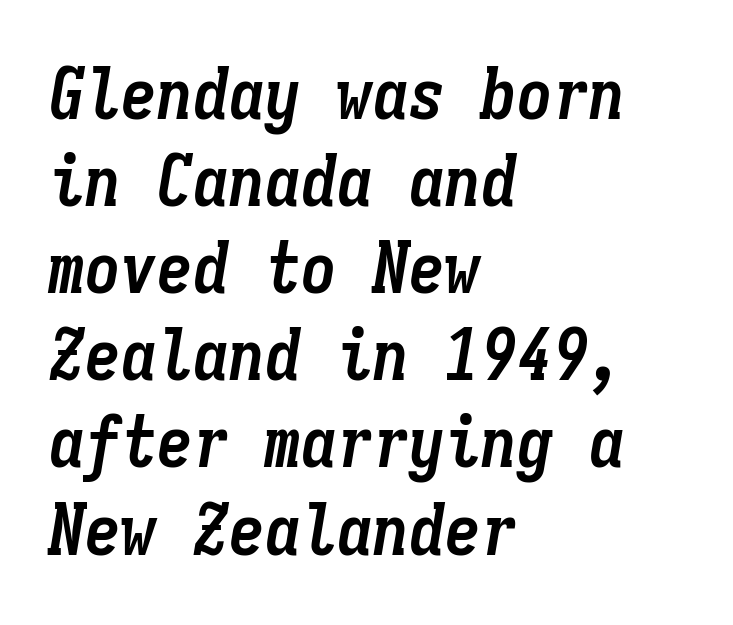
The letters march in equal steps, a hallmark of fixed-pitch type. Beneath every word, the page is bare. Left-aligned paragraph, ragged on the right. Does the weight exceed regular? Yes, all the way to bold.
